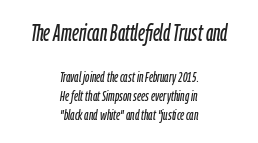
{"italic": "yes", "lean": "right", "slant_degrees": 9, "underline": "no", "align": "center", "line_spacing": "normal", "line_spacing_ratio": 1.37, "letter_spacing": "normal", "letter_spacing_em": 0.0, "larger_block": "first", "size_ratio": 1.64, "glyph_px": 23}
